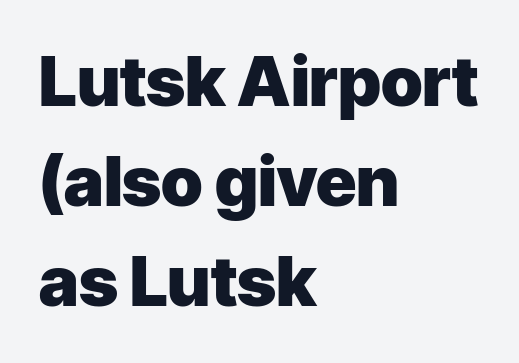
The image shows 69 px heavy sans-serif type, upright; set left-aligned, normal line spacing (1.45x), normal letter spacing, not underlined; low stroke contrast and a medium x-height.
